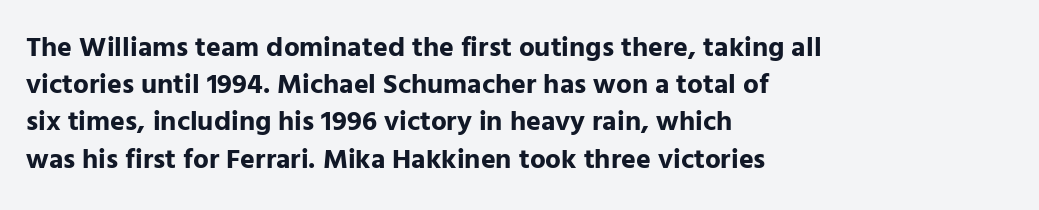
Caption: bold face, heavy strokes. Reading down the column, the eye jumps a familiar distance to each next line. Do the characters align in a grid? No, the font is proportional. Honestly, there is no underline to notice here at all. Italic: no, the glyphs are upright roman.
